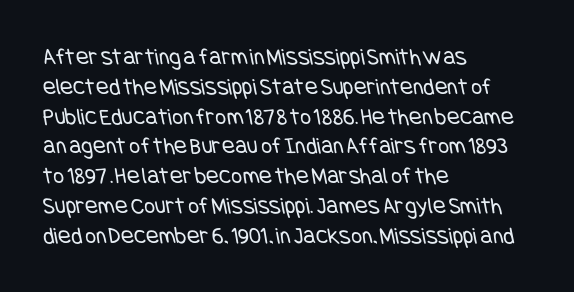
Just letters on the line, the space beneath them empty. Nothing heavy about these letters — not bold at all. There is no visible air inserted between adjacent glyphs. The text block is weighted toward the left margin, trailing off unevenly rightward.
